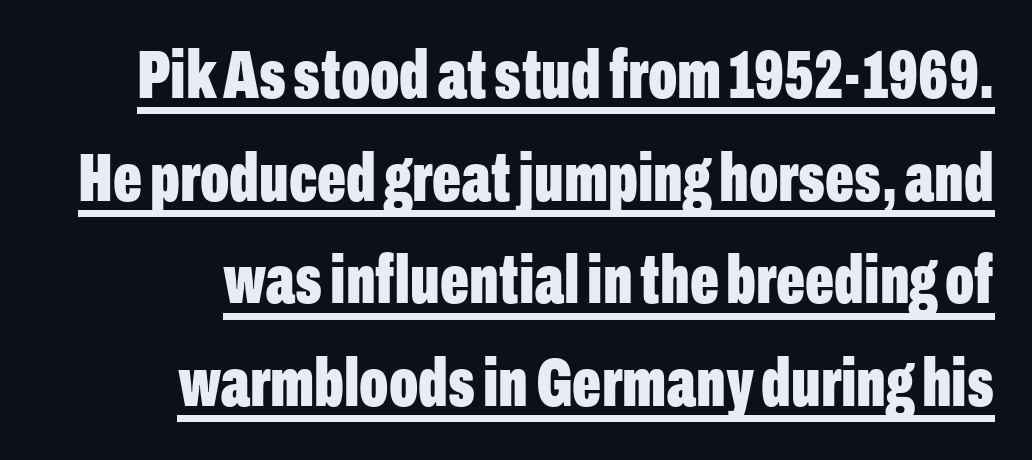
The image shows 68 px bold, condensed sans-serif type, upright; set normal line spacing (1.51x), normal letter spacing, underlined; low stroke contrast and a medium x-height.
